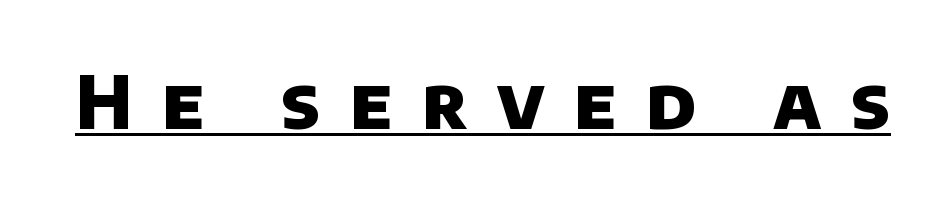
{"serif": "no", "bold": "yes", "weight": "heavy", "width": "normal", "stroke_contrast": "low", "x_height": "large", "monospaced": "no", "underline": "yes", "letter_spacing": "wide", "letter_spacing_em": 0.4, "glyph_px": 73}
